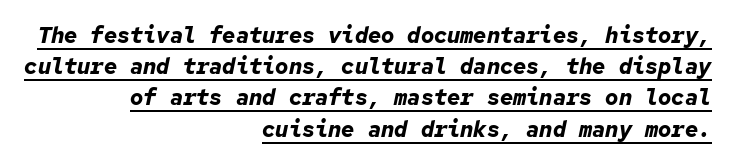
{"italic": "yes", "lean": "right", "slant_degrees": 12, "bold": "yes", "underline": "yes", "align": "right", "line_spacing": "normal", "line_spacing_ratio": 1.42, "letter_spacing": "normal", "letter_spacing_em": 0.0, "glyph_px": 22}
